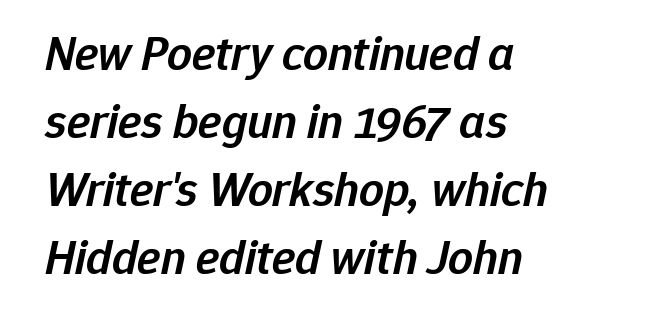
Varying glyph widths throughout — classic text-font behaviour. Line beginnings align vertically; line endings do not. Designer's note — italics engaged. The gap between lines stays unmarked. The rows are spaced the way most documents space them.
